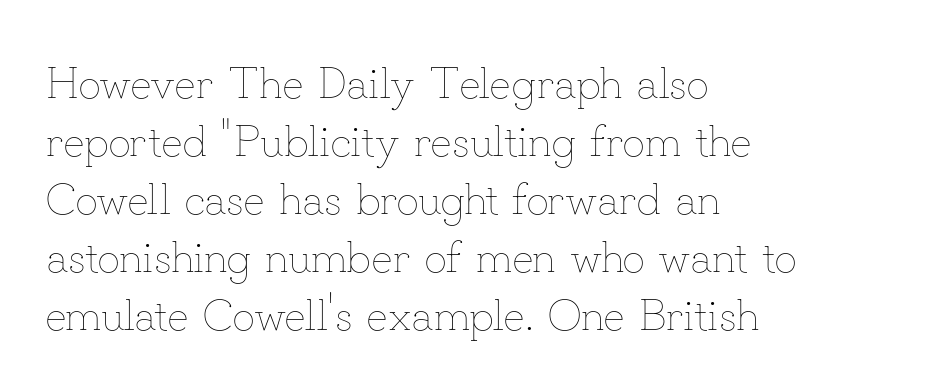
Q: Is the text bold? A: No.
Q: Is the text italic (slanted)? A: No, it is upright.
Q: Is the text underlined? A: No.
Q: How is the paragraph aligned? A: Left-aligned.
Q: Is the spacing between letters normal or unusually wide? A: Normal.
Q: Is the spacing between lines tight, normal or loose? A: Normal.
Q: Width (condensed, normal, or wide)? A: Normal.
Q: Stroke contrast? A: Low.
Q: x-height? A: Small.
Q: Monospaced? A: No.
